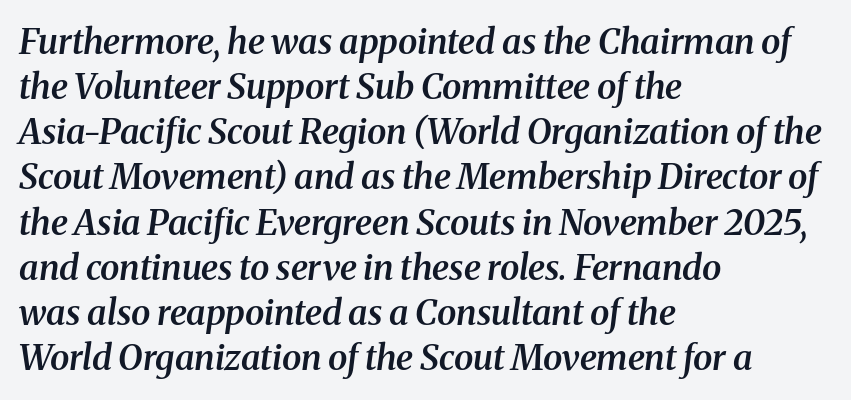
Summary of vertical rhythm: regular, with standard interline spacing. Beneath every word, the page is bare. If you drew a ruler down the left edge, every line would touch it. The typesetting leans somewhat heavy: a semibold. A typesetter would call this proportional, since set widths differ per character.
